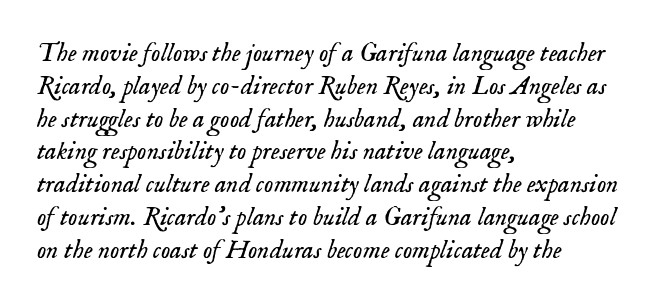
{"italic": "yes", "lean": "right", "slant_degrees": 18, "bold": "no", "underline": "no", "align": "left", "line_spacing": "normal", "line_spacing_ratio": 1.26, "letter_spacing": "normal", "letter_spacing_em": 0.0, "glyph_px": 26}
